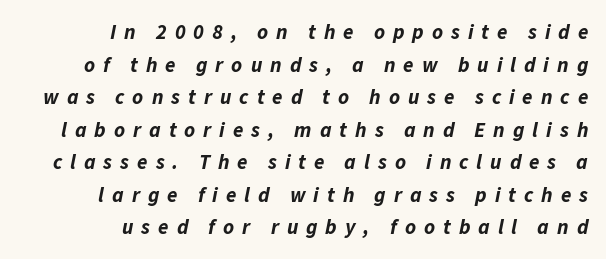
The image shows 21 px bold type, italic (leaning right); set right-aligned, normal line spacing (1.55x), unusually wide letter spacing (+0.38 em), not underlined.
